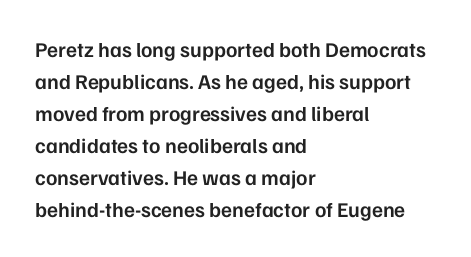
Q: Is the text bold? A: Semi-bold.
Q: Is the text italic (slanted)? A: No, it is upright.
Q: Is the text underlined? A: No.
Q: How is the paragraph aligned? A: Left-aligned.
Q: Is the spacing between letters normal or unusually wide? A: Normal.
Q: Is the spacing between lines tight, normal or loose? A: Normal.
